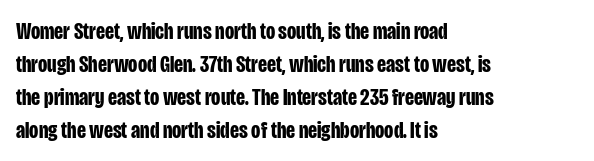
Q: Is the text bold? A: Yes.
Q: Is the text italic (slanted)? A: No, it is upright.
Q: Is the text underlined? A: No.
Q: How is the paragraph aligned? A: Left-aligned.
Q: Is the spacing between letters normal or unusually wide? A: Normal.
Q: Is the spacing between lines tight, normal or loose? A: Normal.
